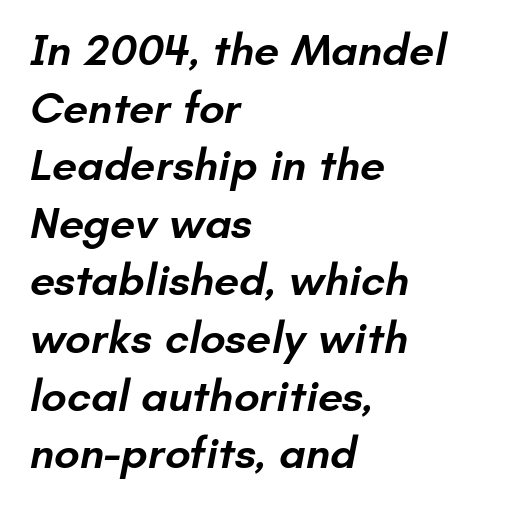
Q: Is the text bold? A: Semi-bold.
Q: Is the typeface a serif or a sans-serif typeface? A: Sans-serif.
Q: Is the text underlined? A: No.
Q: How is the paragraph aligned? A: Left-aligned.
Q: Is the spacing between letters normal or unusually wide? A: Normal.
Q: Is the spacing between lines tight, normal or loose? A: Normal.
Q: Width (condensed, normal, or wide)? A: Normal.
Q: Stroke contrast? A: Low.
Q: x-height? A: Small.
Q: Monospaced? A: No.
